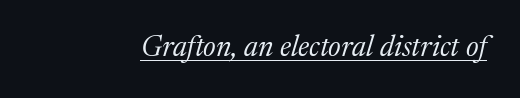
{"serif": "yes", "italic": "yes", "lean": "right", "slant_degrees": 17, "bold": "no", "weight": "regular", "width": "normal", "stroke_contrast": "medium", "x_height": "medium", "monospaced": "no", "underline": "yes", "letter_spacing": "normal", "letter_spacing_em": 0.0, "glyph_px": 29}
